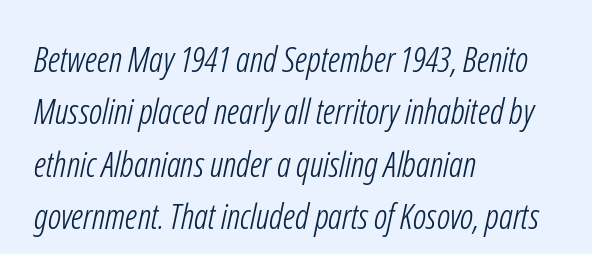
The image shows 35 px light, condensed sans-serif type; set left-aligned, normal line spacing (1.5x), normal letter spacing, not underlined; low stroke contrast and a medium x-height.
